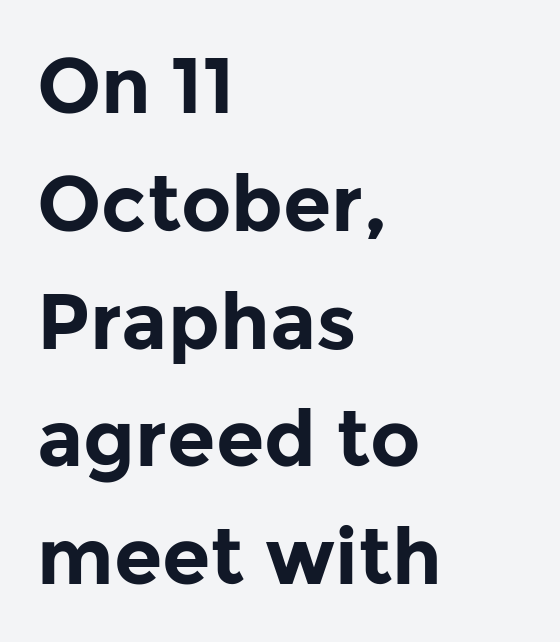
Q: Is the text bold? A: Yes.
Q: Is the text italic (slanted)? A: No, it is upright.
Q: Is the typeface a serif or a sans-serif typeface? A: Sans-serif.
Q: Is the text underlined? A: No.
Q: How is the paragraph aligned? A: Left-aligned.
Q: Is the spacing between letters normal or unusually wide? A: Normal.
Q: Is the spacing between lines tight, normal or loose? A: Normal.
Q: Width (condensed, normal, or wide)? A: Normal.
Q: Stroke contrast? A: Low.
Q: x-height? A: Medium.
Q: Monospaced? A: No.
